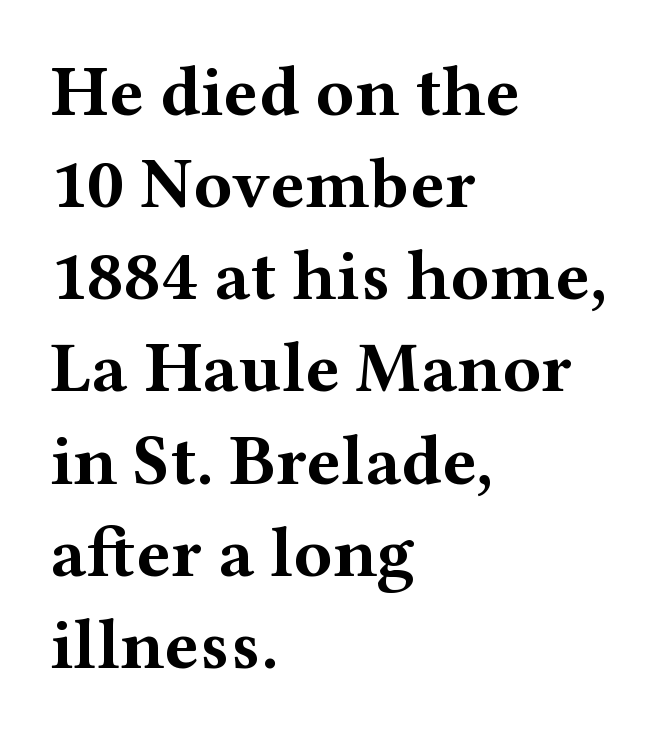
Vertical strokes here are truly vertical. The letters are bold, with thick, heavy strokes. This sample has the flowing, uneven cadence of proportional lettering. The rendering uses a moderate line-height, typical for paragraphs. The letters carry serifs — small finishing strokes at the ends of their stems. The paragraph shown leans on its left margin.
